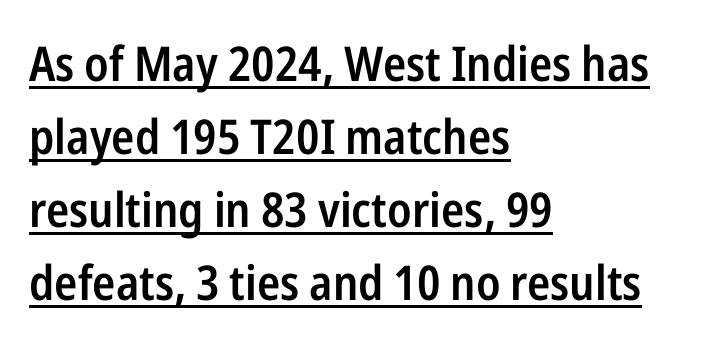
{"serif": "no", "italic": "no", "bold": "semi", "weight": "semibold", "width": "condensed", "stroke_contrast": "low", "x_height": "medium", "monospaced": "no", "underline": "yes", "align": "left", "line_spacing": "normal", "line_spacing_ratio": 1.52, "letter_spacing": "normal", "letter_spacing_em": 0.0, "glyph_px": 48}
